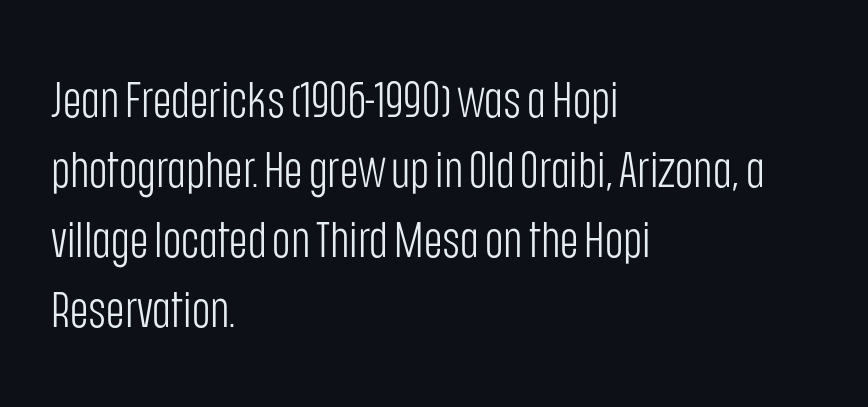
{"serif": "no", "italic": "no", "bold": "no", "weight": "light", "width": "condensed", "stroke_contrast": "low", "x_height": "large", "monospaced": "no", "underline": "no", "align": "left", "line_spacing": "normal", "line_spacing_ratio": 1.4, "letter_spacing": "normal", "letter_spacing_em": 0.0, "glyph_px": 50}
